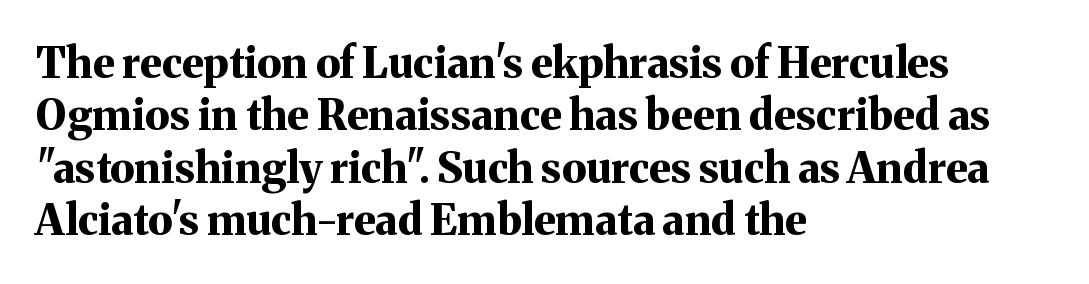
Q: Is the text bold? A: Yes.
Q: Is the text italic (slanted)? A: No, it is upright.
Q: Is the typeface a serif or a sans-serif typeface? A: Serif.
Q: Is the text underlined? A: No.
Q: How is the paragraph aligned? A: Left-aligned.
Q: Is the spacing between letters normal or unusually wide? A: Normal.
Q: Is the spacing between lines tight, normal or loose? A: Normal.
Q: Width (condensed, normal, or wide)? A: Normal.
Q: Stroke contrast? A: Medium.
Q: x-height? A: Medium.
Q: Monospaced? A: No.
